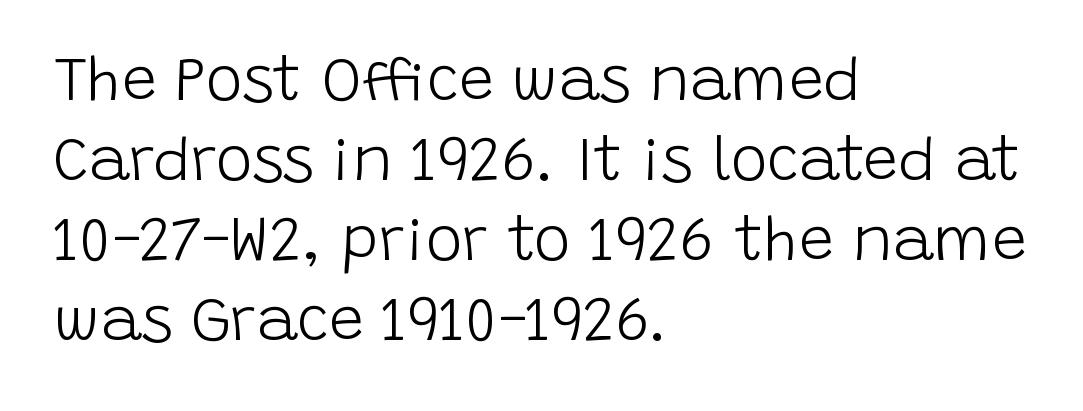
Q: Is the text bold? A: No.
Q: Is the text italic (slanted)? A: No, it is upright.
Q: Is the typeface a serif or a sans-serif typeface? A: Sans-serif.
Q: Is the text underlined? A: No.
Q: How is the paragraph aligned? A: Left-aligned.
Q: Is the spacing between letters normal or unusually wide? A: Normal.
Q: Is the spacing between lines tight, normal or loose? A: Normal.
Q: Width (condensed, normal, or wide)? A: Normal.
Q: Stroke contrast? A: Low.
Q: x-height? A: Large.
Q: Monospaced? A: No.
